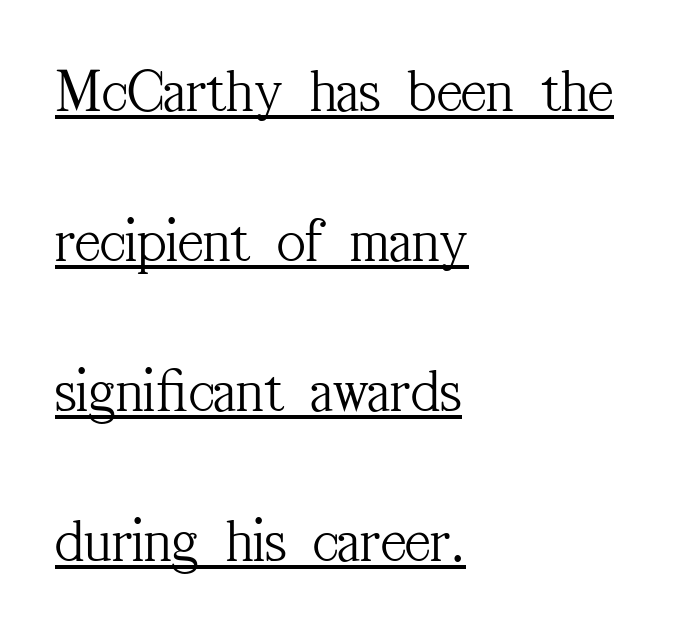
The image shows 62 px light, condensed serif type, upright; set left-aligned, loose line spacing (2.42x), normal letter spacing, underlined; medium stroke contrast and a medium x-height.
